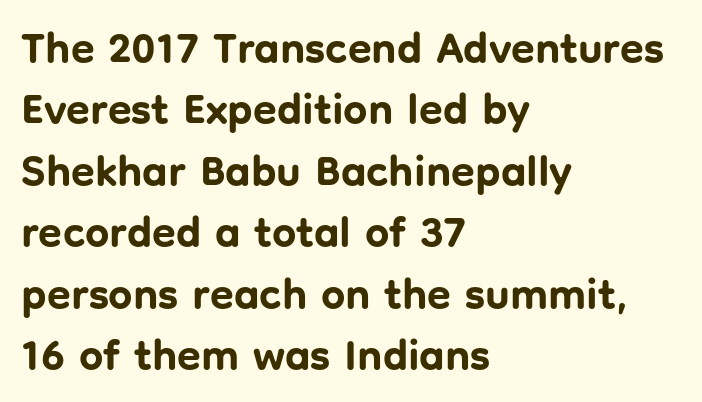
{"serif": "no", "italic": "no", "bold": "yes", "weight": "bold", "width": "normal", "stroke_contrast": "low", "x_height": "medium", "monospaced": "no", "underline": "no", "align": "left", "line_spacing": "normal", "line_spacing_ratio": 1.43, "letter_spacing": "normal", "letter_spacing_em": 0.0, "glyph_px": 43}
